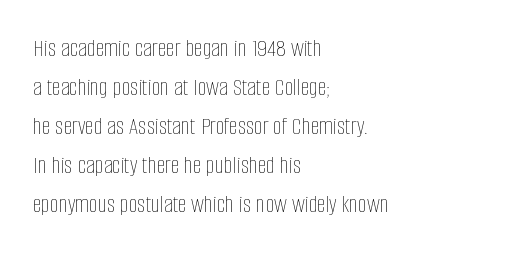
Q: Is the text bold? A: No.
Q: Is the text italic (slanted)? A: No, it is upright.
Q: Is the text underlined? A: No.
Q: How is the paragraph aligned? A: Left-aligned.
Q: Is the spacing between letters normal or unusually wide? A: Normal.
Q: Is the spacing between lines tight, normal or loose? A: Normal.
